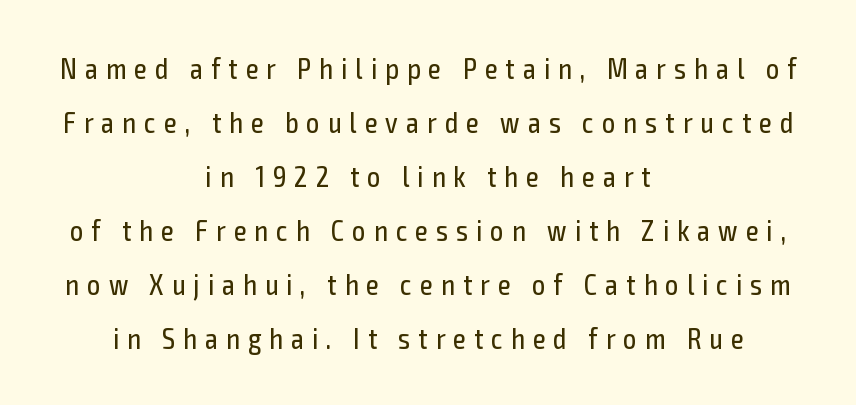
Q: Is the text bold? A: No.
Q: Is the text italic (slanted)? A: No, it is upright.
Q: Is the typeface a serif or a sans-serif typeface? A: Sans-serif.
Q: Is the text underlined? A: No.
Q: How is the paragraph aligned? A: Centered.
Q: Is the spacing between letters normal or unusually wide? A: Unusually wide.
Q: Width (condensed, normal, or wide)? A: Condensed.
Q: x-height? A: Medium.
Q: Monospaced? A: No.
